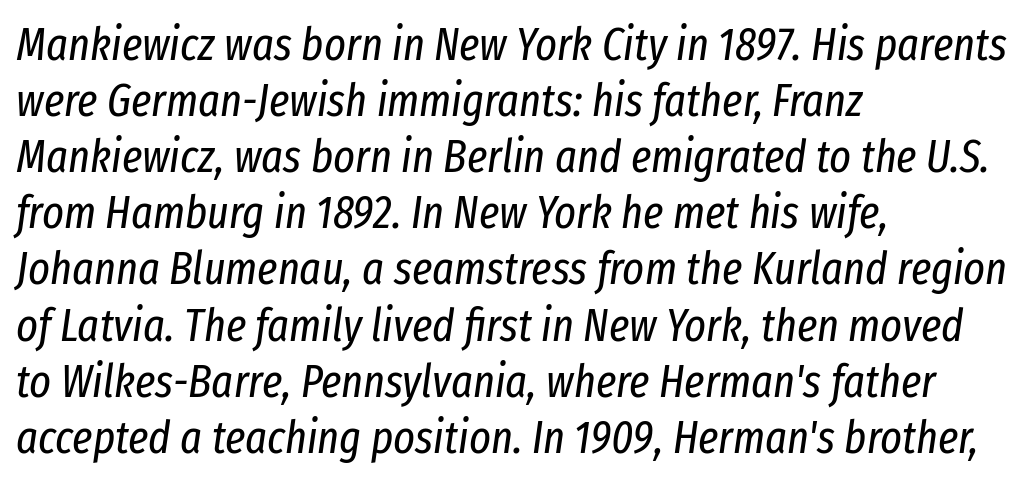
{"italic": "yes", "lean": "right", "slant_degrees": 8, "bold": "no", "weight": "regular", "width": "condensed", "stroke_contrast": "low", "x_height": "medium", "monospaced": "no", "underline": "no", "align": "left", "line_spacing_ratio": 1.22, "letter_spacing": "normal", "letter_spacing_em": 0.0, "glyph_px": 46}
